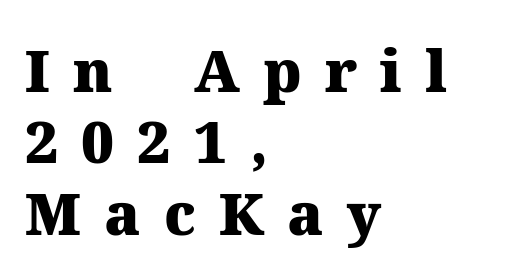
Q: Is the text bold? A: Yes.
Q: Is the text italic (slanted)? A: No, it is upright.
Q: Is the typeface a serif or a sans-serif typeface? A: Serif.
Q: Is the text underlined? A: No.
Q: How is the paragraph aligned? A: Left-aligned.
Q: Is the spacing between letters normal or unusually wide? A: Unusually wide.
Q: Width (condensed, normal, or wide)? A: Normal.
Q: Stroke contrast? A: Medium.
Q: x-height? A: Medium.
Q: Monospaced? A: No.
